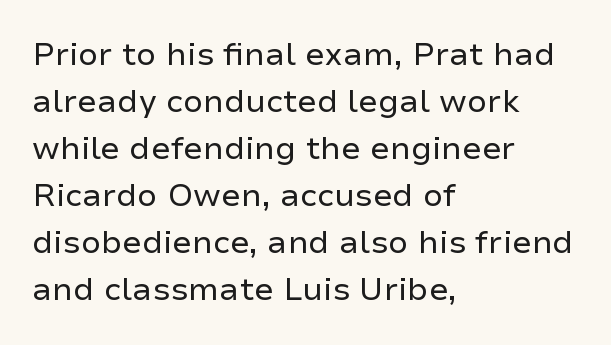
You could call the tracking neutral — neither tight nor loose. Weight: in the light-to-regular range. Horizontal bands of white between lines are of average thickness. Every stem runs plumb, perpendicular to the baseline. Varying glyph widths throughout — classic text-font behaviour. In terms of letterform style, serifs are entirely absent.
